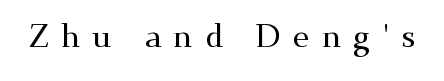
The text was rendered using a seriffed face with decorative stroke endings. Substantial extra tracking has been applied to these lines. Every character sits straight up, as roman type does. The rendering uses natural spacing where letterforms have individual widths.
